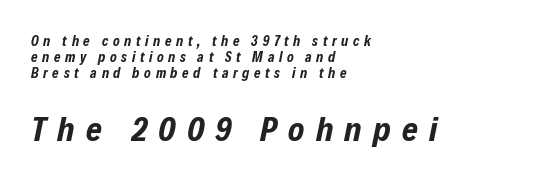
Caption: upper text group reduced, lower text group enlarged. A typesetter would call this heavily tracked-out type. The axis of the letterforms is tilted away from vertical. These lines stack with their left ends in a neat column. Proportional: the letters do not fall into vertical columns. Unmarked baselines from the first word to the last.
